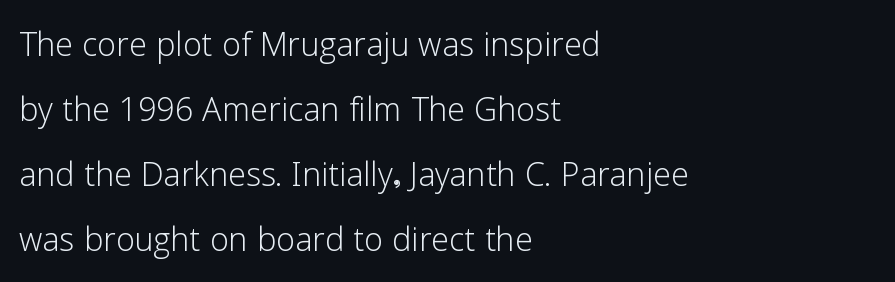
The passage shown has conventional tracking throughout. Here the designer chose a conventional face with non-uniform glyph widths. No heavy texture on the line: the type isn't bold. The lines sit at an ordinary, default distance from one another.
